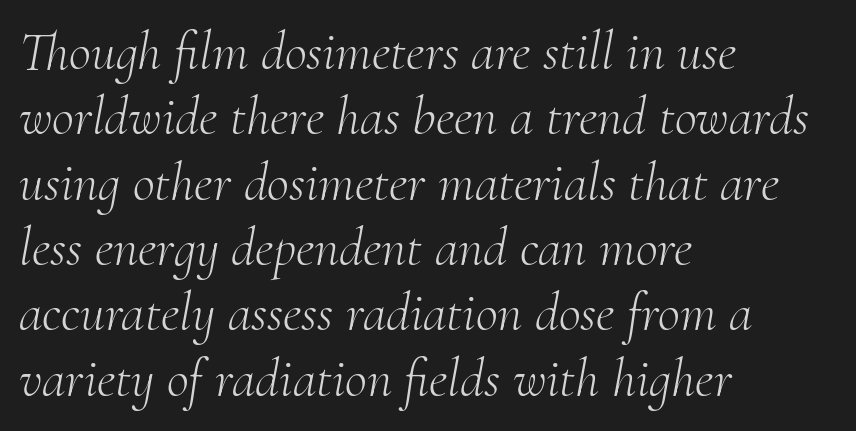
Spacing between characters is what you'd get straight out of the box. The rendering uses natural spacing where letterforms have individual widths. Does the type have serifs? Yes, each stem ends in a small foot. The strokes carry an ordinary text weight at most. The axis of the letterforms is tilted away from vertical.
